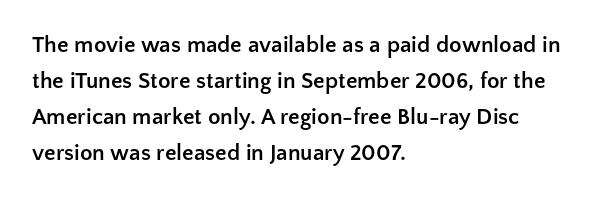
The line-height multiplier appears to be the usual default. Plain, unruled lines of type. The type is set solid horizontally, with unmodified tracking. Horizontal alignment here is leftward, the default for most running prose. Does the weight exceed regular? Yes, all the way to bold.
